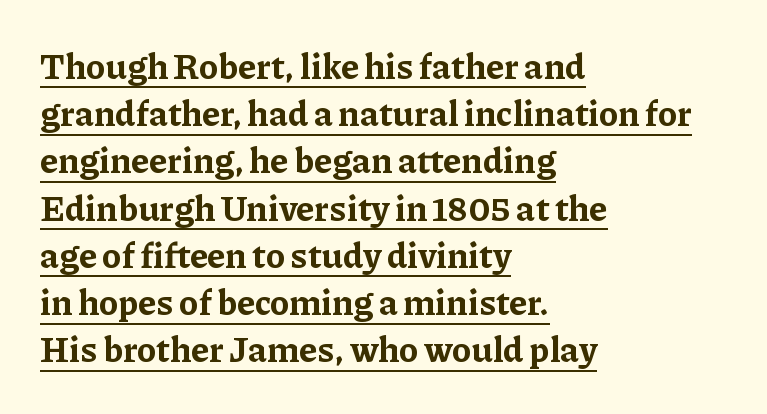
The image shows 35 px bold serif type, upright; set left-aligned, normal line spacing (1.35x), normal letter spacing, underlined; low stroke contrast and a medium x-height.
